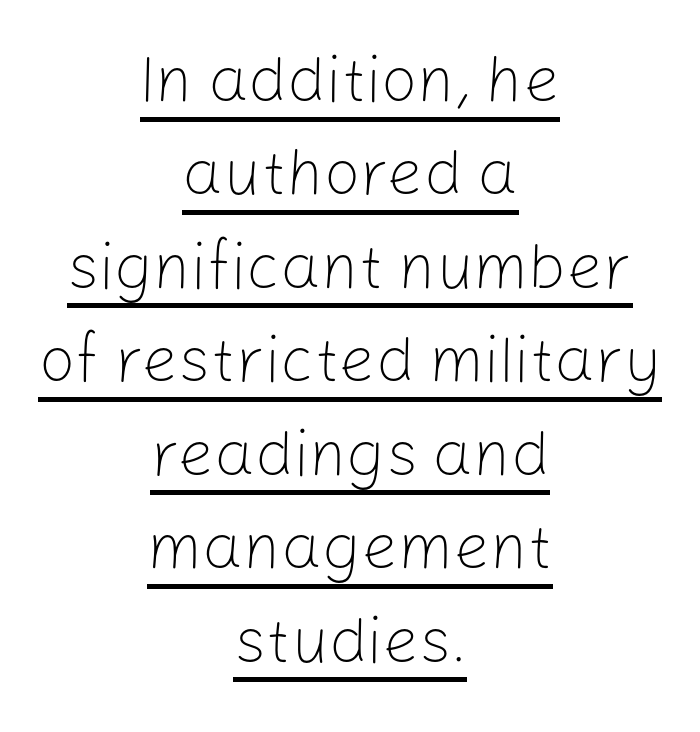
Ink coverage per letter is moderate at most. Is the letter spacing exaggerated? No — it looks like the ordinary default. Notice how a bar underscores the lettering throughout. To sum up the face: it is a sans, with no serifs.
